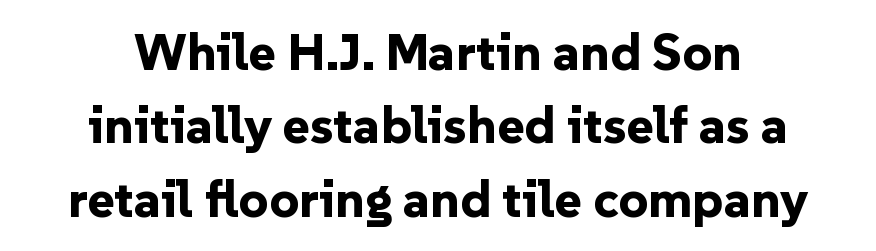
Q: Is the text bold? A: Yes.
Q: Is the text italic (slanted)? A: No, it is upright.
Q: Is the typeface a serif or a sans-serif typeface? A: Sans-serif.
Q: Is the text underlined? A: No.
Q: How is the paragraph aligned? A: Centered.
Q: Is the spacing between letters normal or unusually wide? A: Normal.
Q: Is the spacing between lines tight, normal or loose? A: Normal.
Q: Width (condensed, normal, or wide)? A: Normal.
Q: Stroke contrast? A: Low.
Q: x-height? A: Medium.
Q: Monospaced? A: No.
